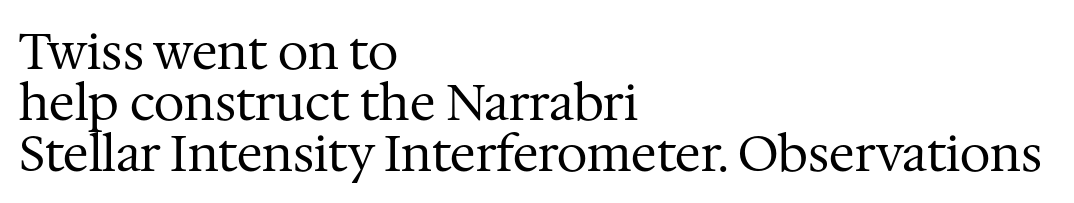
The image shows 49 px regular-weight serif type, upright; set left-aligned, tight line spacing (1.04x), normal letter spacing, not underlined; medium stroke contrast and a medium x-height.
